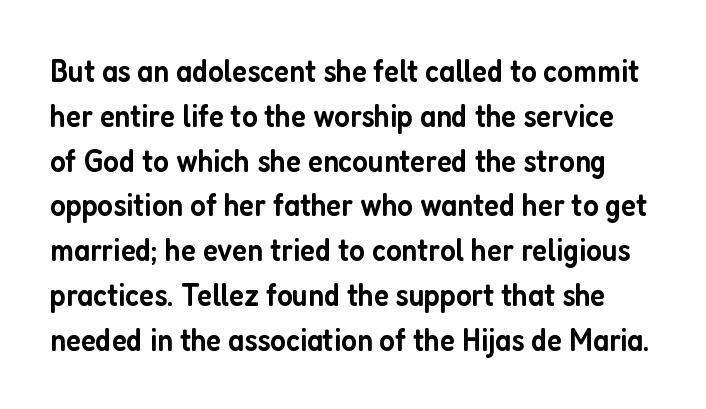
The image shows 32 px semibold, condensed sans-serif type, upright; set normal line spacing (1.4x), normal letter spacing, not underlined; low stroke contrast and a medium x-height.
